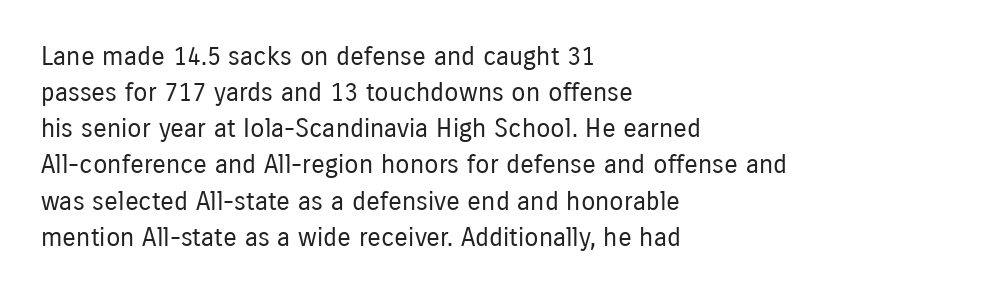
Teacher's note: observe the even left margin — that is flush-left alignment. Students, note that the glyphs here touch the page at normal intervals. Do the letters lean? They stand straight. Descenders hang freely into open space. Stem width sits at or under what a default text font uses.
